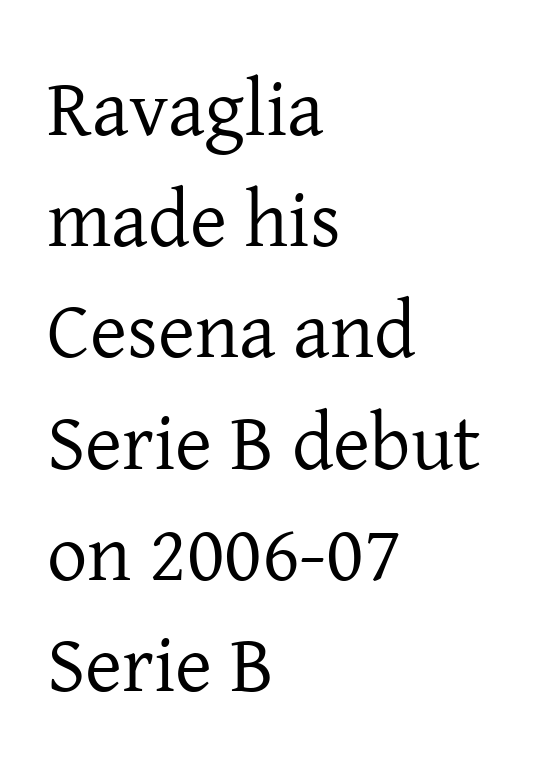
A serif font was chosen for this passage. Does the lettering tilt? It doesn't — this is upright. Think of a printed novel: that variable character pitch is what you see here. The setting favours the left margin, as ordinary paragraphs usually do.
